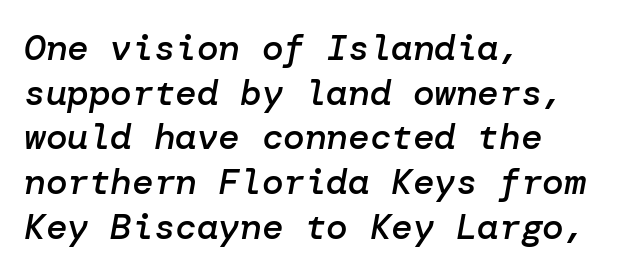
Q: Is the text bold? A: Semi-bold.
Q: Is the text italic (slanted)? A: Yes, it leans right by about 10 degrees.
Q: Is the text underlined? A: No.
Q: How is the paragraph aligned? A: Left-aligned.
Q: Is the spacing between letters normal or unusually wide? A: Normal.
Q: Width (condensed, normal, or wide)? A: Normal.
Q: Stroke contrast? A: Low.
Q: x-height? A: Medium.
